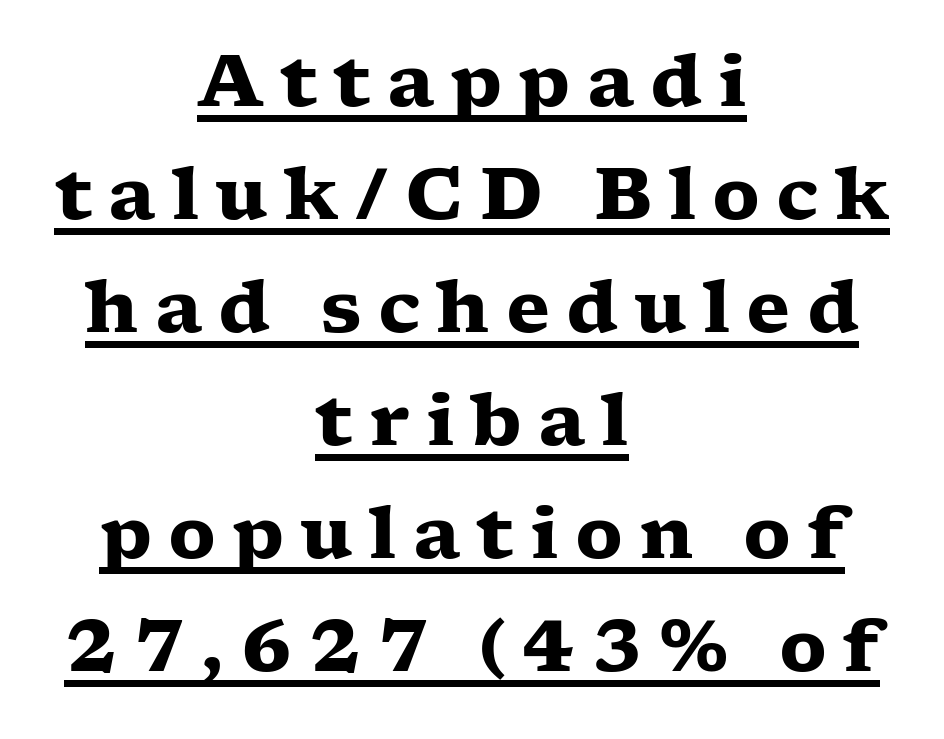
The image shows 72 px heavy, wide serif type, upright; set centered, normal line spacing (1.57x), unusually wide letter spacing (+0.22 em), underlined; low stroke contrast and a medium x-height.
